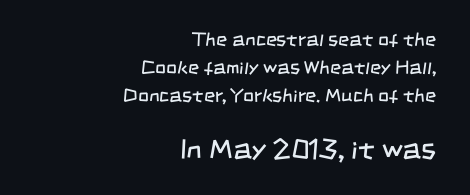
Q: Is the text bold? A: No.
Q: Is the typeface a serif or a sans-serif typeface? A: Sans-serif.
Q: Is the text underlined? A: No.
Q: How is the paragraph aligned? A: Right-aligned.
Q: Is the spacing between letters normal or unusually wide? A: Normal.
Q: Is the spacing between lines tight, normal or loose? A: Normal.
Q: Which block of text is set in a larger size, the first (top) or the second (bottom)? A: The second (bottom) one.
Q: Width (condensed, normal, or wide)? A: Condensed.
Q: Stroke contrast? A: Low.
Q: x-height? A: Large.
Q: Monospaced? A: No.
